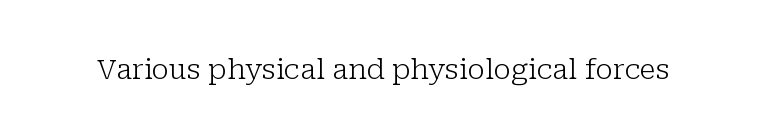
Q: Is the text bold? A: No.
Q: Is the text italic (slanted)? A: No, it is upright.
Q: Is the typeface a serif or a sans-serif typeface? A: Serif.
Q: Is the text underlined? A: No.
Q: Is the spacing between letters normal or unusually wide? A: Normal.
Q: Width (condensed, normal, or wide)? A: Normal.
Q: Stroke contrast? A: Low.
Q: x-height? A: Medium.
Q: Monospaced? A: No.
